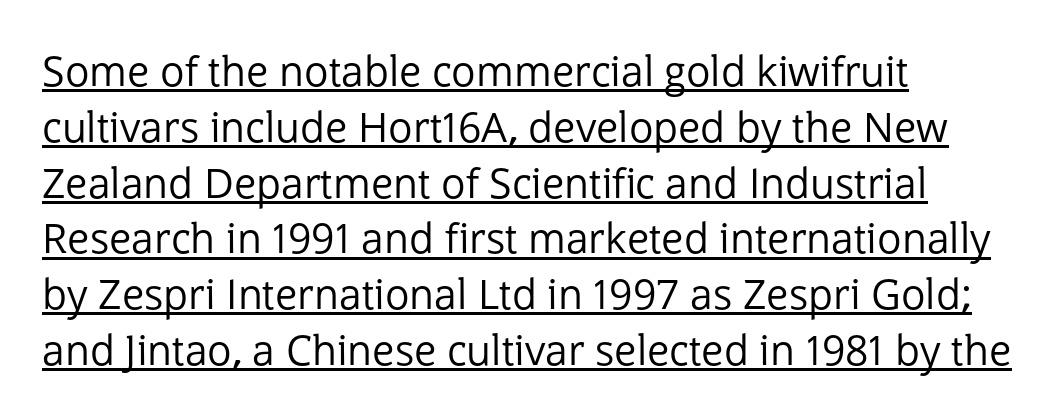
If you drew a ruler down the left edge, every line would touch it. Posture: upright roman. The text was rendered using a sans face with plain stroke endings. Stem width sits at or under what a default text font uses. Varying glyph widths throughout — classic text-font behaviour. These characters rest on top of a visible drawn line.
